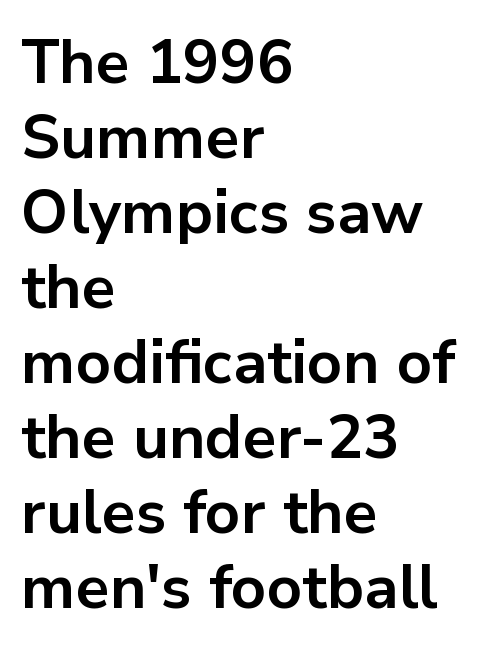
Each glyph is drawn with heavy, bold strokes. This sample uses an upright cut, with every glyph sitting square on the baseline. Alignment: flush left. The horizontal fit of the characters is conventional and even. Looks like regular typesetting: each glyph gets only the width it needs.
